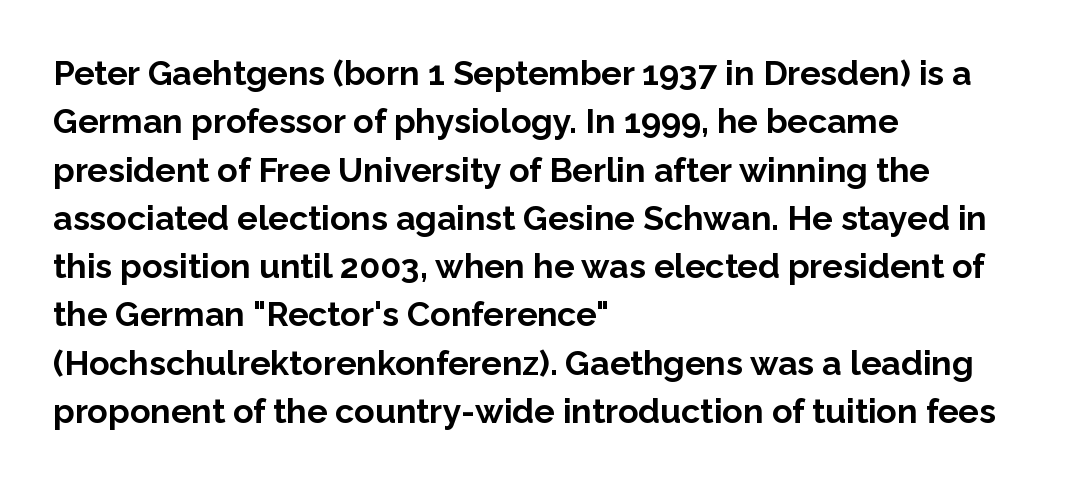
Q: Is the text bold? A: Yes.
Q: Is the text italic (slanted)? A: No, it is upright.
Q: Is the typeface a serif or a sans-serif typeface? A: Sans-serif.
Q: Is the text underlined? A: No.
Q: How is the paragraph aligned? A: Left-aligned.
Q: Is the spacing between letters normal or unusually wide? A: Normal.
Q: Is the spacing between lines tight, normal or loose? A: Normal.
Q: Width (condensed, normal, or wide)? A: Normal.
Q: Stroke contrast? A: Low.
Q: x-height? A: Medium.
Q: Monospaced? A: No.
